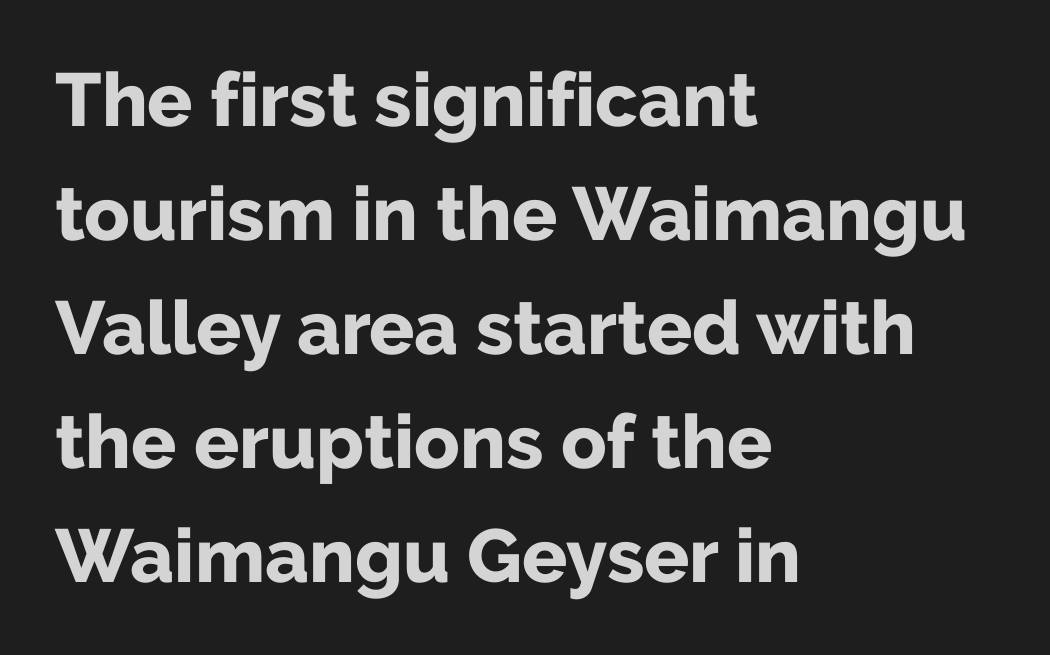
Q: Is the text bold? A: Yes.
Q: Is the text italic (slanted)? A: No, it is upright.
Q: Is the typeface a serif or a sans-serif typeface? A: Sans-serif.
Q: Is the text underlined? A: No.
Q: How is the paragraph aligned? A: Left-aligned.
Q: Is the spacing between letters normal or unusually wide? A: Normal.
Q: Is the spacing between lines tight, normal or loose? A: Normal.
Q: Width (condensed, normal, or wide)? A: Normal.
Q: Stroke contrast? A: Low.
Q: x-height? A: Medium.
Q: Monospaced? A: No.
